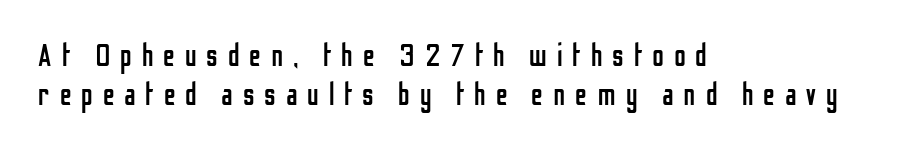
{"serif": "no", "italic": "no", "bold": "no", "weight": "regular", "width": "condensed", "stroke_contrast": "low", "x_height": "medium", "monospaced": "no", "underline": "no", "align": "left", "line_spacing_ratio": 1.21, "letter_spacing": "wide", "letter_spacing_em": 0.31, "glyph_px": 32}
